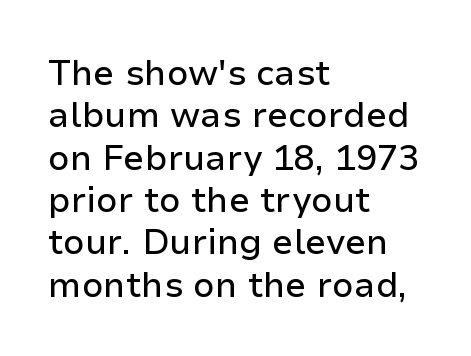
{"serif": "no", "italic": "no", "width": "normal", "stroke_contrast": "low", "x_height": "medium", "monospaced": "no", "underline": "no", "align": "left", "line_spacing_ratio": 1.21, "letter_spacing": "normal", "letter_spacing_em": 0.0, "glyph_px": 35}
